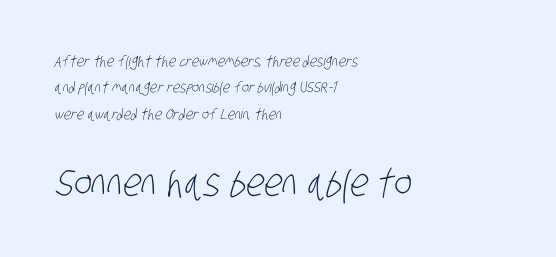
Do the characters align in a grid? No, the font is proportional. Each row of text sits above clean, open space. These lines keep a tight, regular rhythm from letter to letter. Serif or sans? Sans — the stroke terminals are bare. Vertical stems look standard width or narrower in stroke. Of the two passages, the one underneath uses the larger point size.
